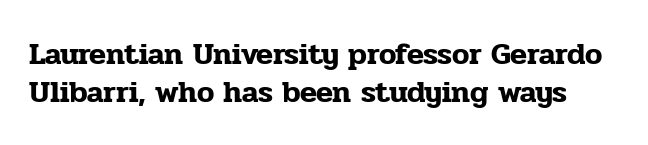
{"serif": "yes", "italic": "no", "width": "normal", "stroke_contrast": "low", "x_height": "medium", "monospaced": "no", "underline": "no", "line_spacing_ratio": 1.22, "letter_spacing": "normal", "letter_spacing_em": 0.0, "glyph_px": 31}
